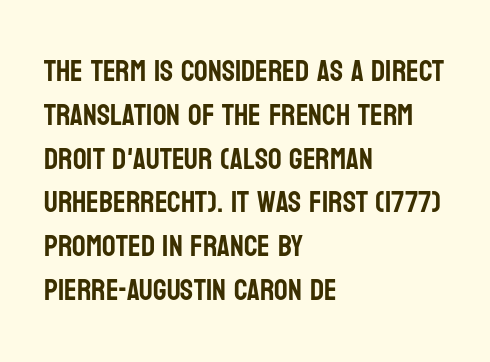
{"serif": "no", "italic": "no", "width": "condensed", "stroke_contrast": "low", "x_height": "large", "monospaced": "no", "underline": "no", "align": "left", "line_spacing": "normal", "line_spacing_ratio": 1.46, "letter_spacing": "normal", "letter_spacing_em": 0.0, "glyph_px": 30}
